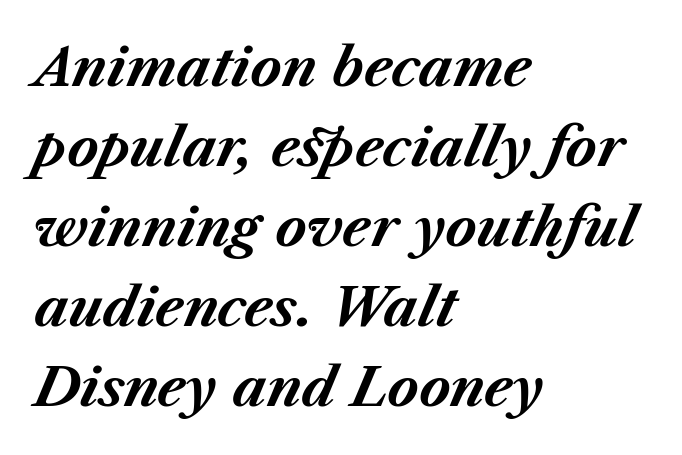
No word sits above an underline. If you measured baseline to baseline, you'd find a middling distance. Which margin do the lines hug? The left one — the right edge is uneven. No extra tracking has been applied to these lines.
